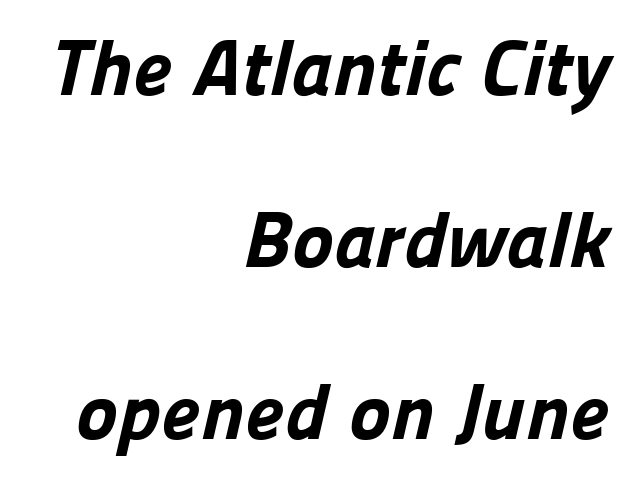
{"serif": "no", "bold": "yes", "weight": "bold", "width": "normal", "stroke_contrast": "low", "x_height": "medium", "monospaced": "no", "underline": "no", "align": "right", "line_spacing": "loose", "line_spacing_ratio": 2.18, "letter_spacing": "normal", "letter_spacing_em": 0.0, "glyph_px": 79}
